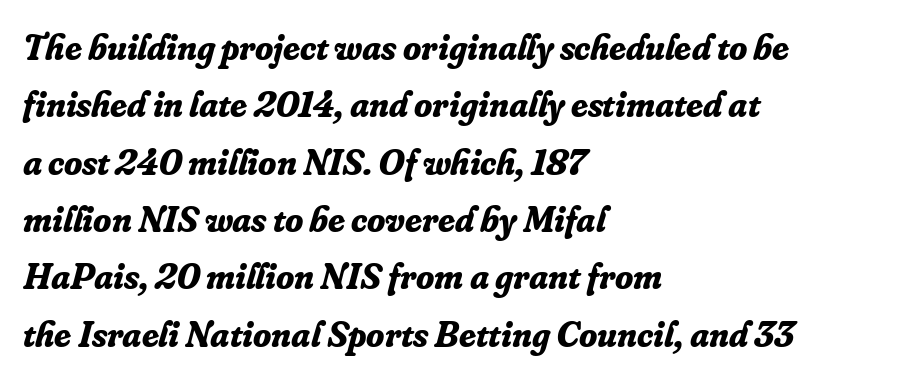
This sample uses a serif face. Its strokes are broad and dark, the hallmark of bold type. Each word holds together tightly as a unit, with standard inter-letter gaps. One glance says typical: line gaps are just what's usual. Is this a fixed-width face? No — the glyphs have proportional, varying widths.
